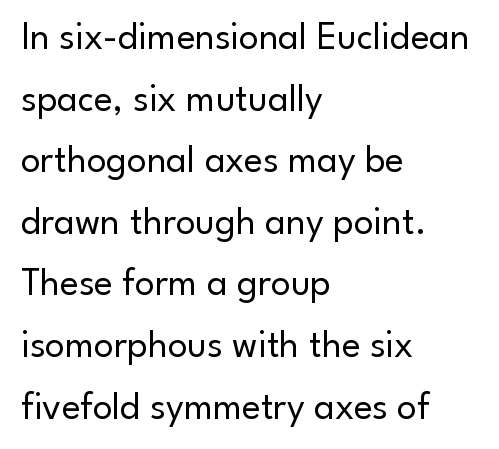
The image shows 39 px regular-weight sans-serif type, upright; set left-aligned, normal line spacing (1.58x), normal letter spacing, not underlined; low stroke contrast and a small x-height.
